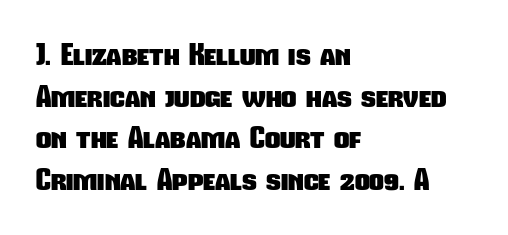
{"serif": "no", "bold": "yes", "weight": "heavy", "width": "condensed", "stroke_contrast": "low", "x_height": "medium", "monospaced": "no", "underline": "no", "align": "left", "line_spacing": "normal", "line_spacing_ratio": 1.39, "letter_spacing": "normal", "letter_spacing_em": 0.0, "glyph_px": 30}
